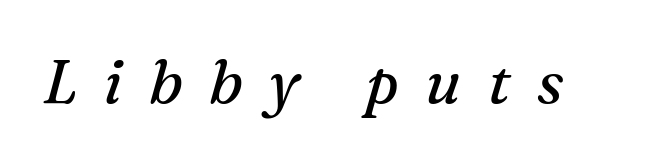
Q: Is the text bold? A: No.
Q: Is the text italic (slanted)? A: Yes, it leans right by about 16 degrees.
Q: Is the typeface a serif or a sans-serif typeface? A: Serif.
Q: Is the text underlined? A: No.
Q: Is the spacing between letters normal or unusually wide? A: Unusually wide.
Q: Width (condensed, normal, or wide)? A: Normal.
Q: Stroke contrast? A: Medium.
Q: x-height? A: Medium.
Q: Monospaced? A: No.
